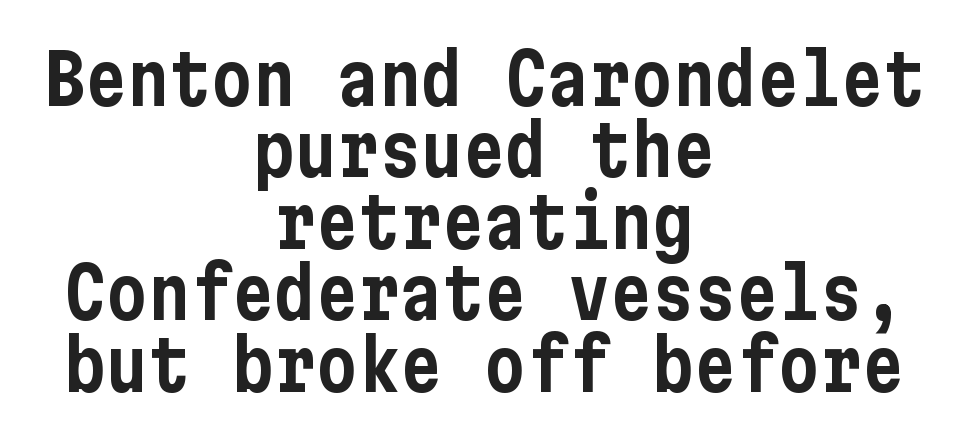
The image shows 70 px condensed sans-serif type, upright; set centered, tight line spacing (1.02x), normal letter spacing, not underlined; low stroke contrast and a medium x-height.
